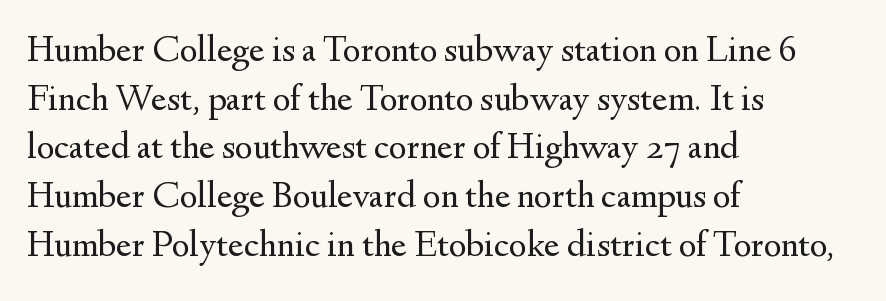
Q: Is the text bold? A: No.
Q: Is the text italic (slanted)? A: No, it is upright.
Q: Is the typeface a serif or a sans-serif typeface? A: Serif.
Q: Is the text underlined? A: No.
Q: How is the paragraph aligned? A: Left-aligned.
Q: Is the spacing between letters normal or unusually wide? A: Normal.
Q: Is the spacing between lines tight, normal or loose? A: Normal.
Q: Width (condensed, normal, or wide)? A: Normal.
Q: Stroke contrast? A: Medium.
Q: x-height? A: Small.
Q: Monospaced? A: No.
